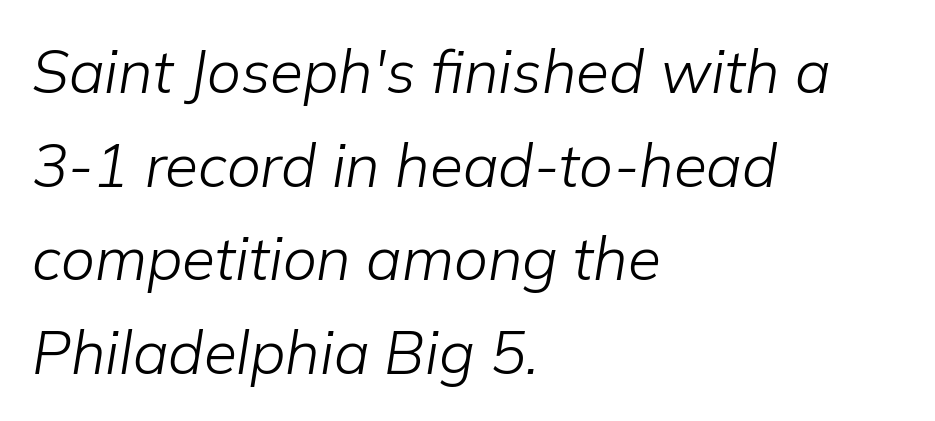
{"italic": "yes", "lean": "right", "slant_degrees": 9, "bold": "no", "weight": "light", "width": "normal", "stroke_contrast": "low", "x_height": "medium", "monospaced": "no", "underline": "no", "align": "left", "line_spacing": "normal", "line_spacing_ratio": 1.56, "letter_spacing": "normal", "letter_spacing_em": 0.0, "glyph_px": 60}
